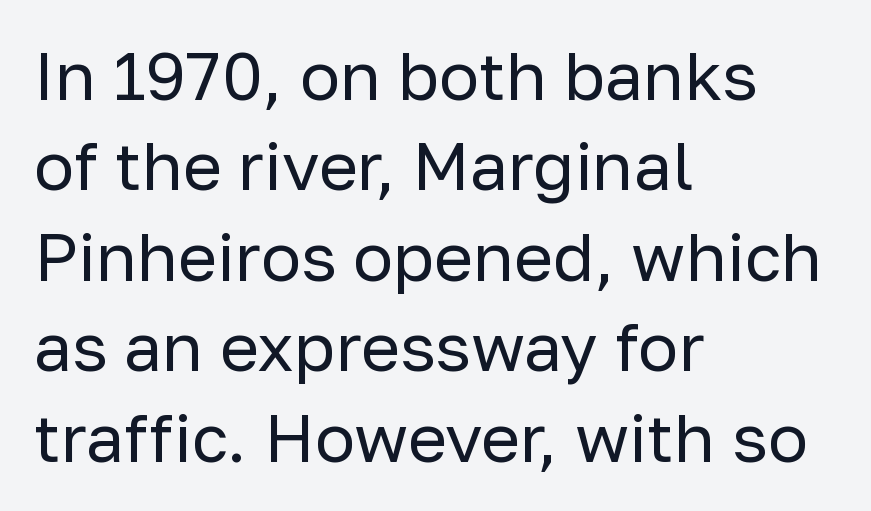
Baseline-to-baseline distance is the conventional proportion of letter height. You could not count columns in this text — the font is proportionally spaced. Descenders hang freely into open space. A sans-serif font was chosen for this passage. Compared with a centered layout, this one pins lines to the left instead. Default kerning and tracking; the words read as compact shapes.
